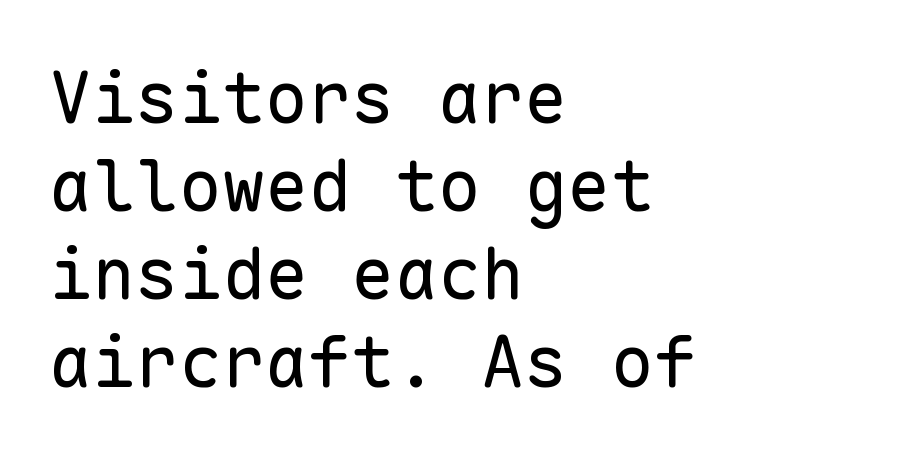
{"serif": "no", "italic": "no", "bold": "no", "weight": "regular", "width": "normal", "stroke_contrast": "low", "x_height": "medium", "monospaced": "yes", "underline": "no", "align": "left", "line_spacing_ratio": 1.22, "letter_spacing": "normal", "letter_spacing_em": 0.0, "glyph_px": 72}
